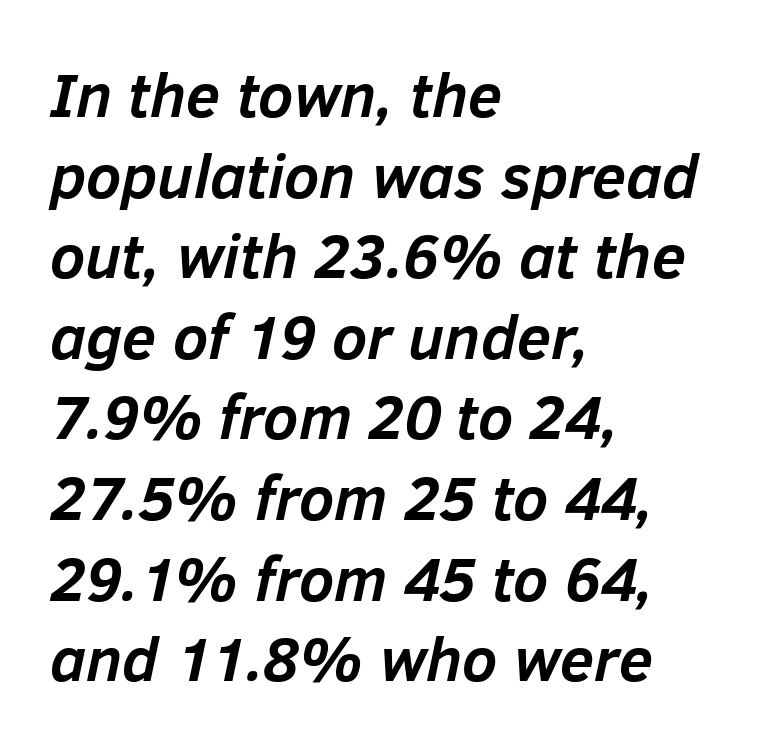
Q: Is the text bold? A: Yes.
Q: Is the text italic (slanted)? A: Yes, it leans right by about 12 degrees.
Q: Is the text underlined? A: No.
Q: How is the paragraph aligned? A: Left-aligned.
Q: Is the spacing between letters normal or unusually wide? A: Normal.
Q: Is the spacing between lines tight, normal or loose? A: Normal.
Q: Width (condensed, normal, or wide)? A: Normal.
Q: Stroke contrast? A: Low.
Q: x-height? A: Medium.
Q: Monospaced? A: No.
